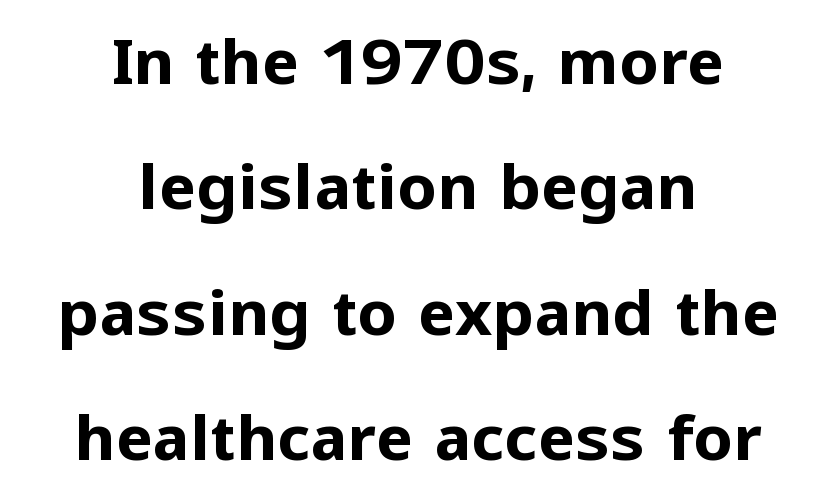
{"serif": "no", "italic": "no", "bold": "yes", "weight": "bold", "width": "normal", "stroke_contrast": "low", "x_height": "medium", "monospaced": "no", "underline": "no", "align": "center", "line_spacing": "loose", "line_spacing_ratio": 1.99, "letter_spacing": "normal", "letter_spacing_em": 0.0, "glyph_px": 63}
